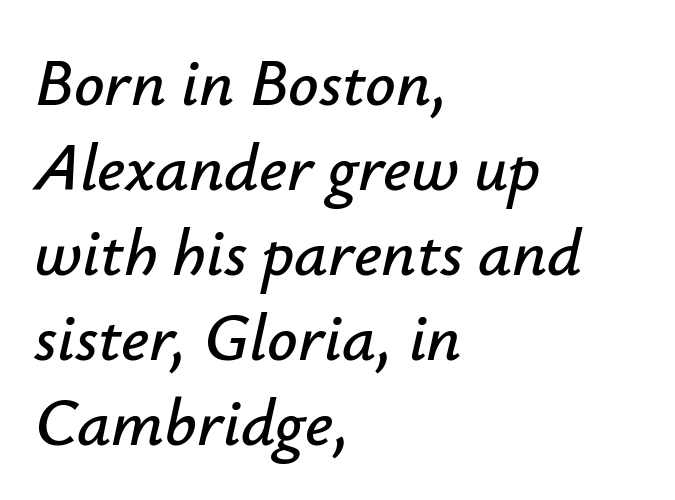
{"italic": "yes", "lean": "right", "slant_degrees": 12, "width": "normal", "stroke_contrast": "low", "x_height": "small", "monospaced": "no", "underline": "no", "align": "left", "line_spacing": "normal", "line_spacing_ratio": 1.27, "letter_spacing": "normal", "letter_spacing_em": 0.0, "glyph_px": 67}
